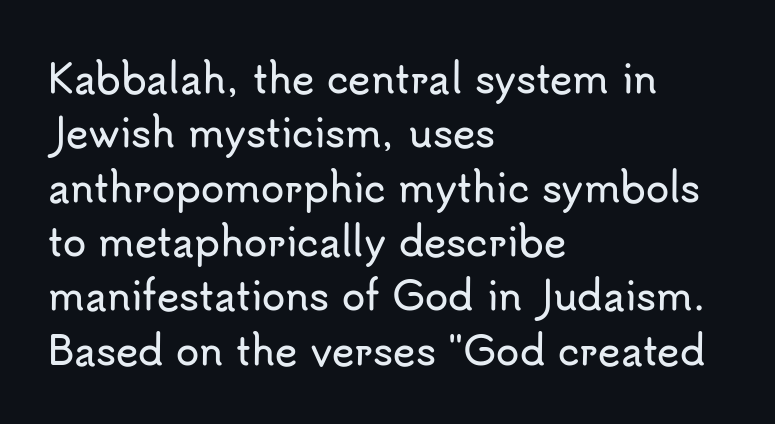
{"serif": "no", "italic": "no", "width": "normal", "stroke_contrast": "low", "x_height": "small", "monospaced": "no", "underline": "no", "align": "left", "line_spacing": "normal", "line_spacing_ratio": 1.43, "letter_spacing": "normal", "letter_spacing_em": 0.0, "glyph_px": 38}
